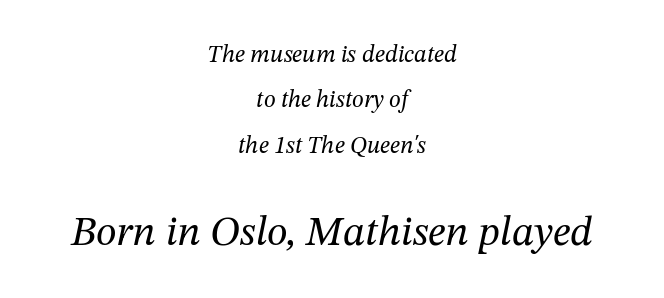
The space beneath each line is pristine and unruled. You could not count columns in this text — the font is proportionally spaced. The text was rendered using a seriffed face with decorative stroke endings. If you drew a line through each stem, it would be angled. Larger block? The one below; the one above is distinctly smaller. The typesetting does not lean heavy: it is not bold.
